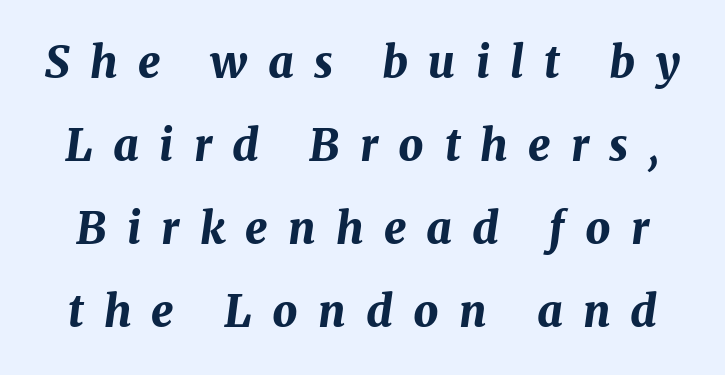
{"italic": "yes", "lean": "right", "slant_degrees": 8, "bold": "yes", "weight": "bold", "width": "normal", "stroke_contrast": "medium", "x_height": "medium", "monospaced": "no", "underline": "no", "line_spacing_ratio": 1.89, "letter_spacing": "wide", "letter_spacing_em": 0.46, "glyph_px": 44}
